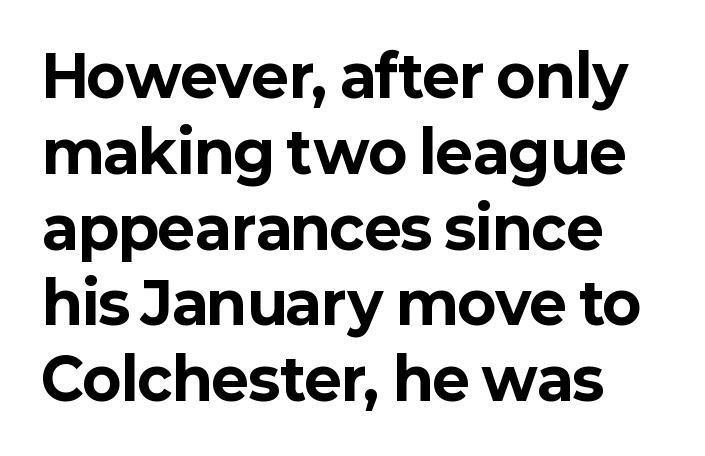
Q: Is the text bold? A: Yes.
Q: Is the text italic (slanted)? A: No, it is upright.
Q: Is the typeface a serif or a sans-serif typeface? A: Sans-serif.
Q: Is the text underlined? A: No.
Q: Is the spacing between letters normal or unusually wide? A: Normal.
Q: Is the spacing between lines tight, normal or loose? A: Normal.
Q: Width (condensed, normal, or wide)? A: Normal.
Q: Stroke contrast? A: Low.
Q: x-height? A: Medium.
Q: Monospaced? A: No.
